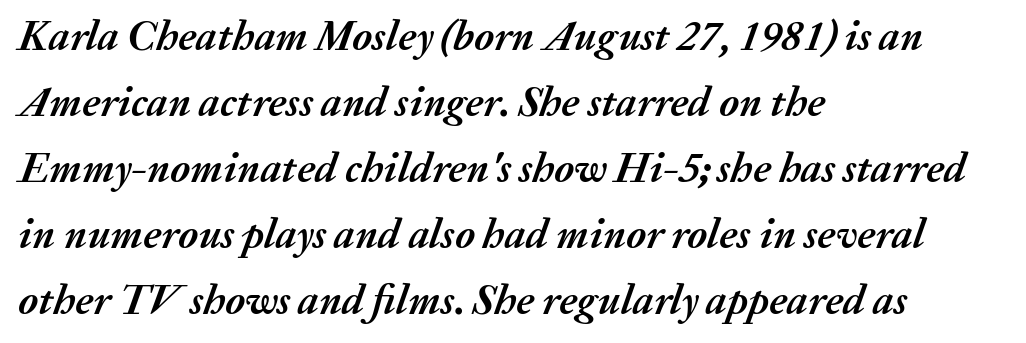
{"italic": "yes", "lean": "right", "slant_degrees": 20, "bold": "yes", "weight": "semibold", "width": "normal", "stroke_contrast": "medium", "x_height": "medium", "monospaced": "no", "underline": "no", "align": "left", "line_spacing": "normal", "line_spacing_ratio": 1.57, "letter_spacing": "normal", "letter_spacing_em": 0.0, "glyph_px": 42}
